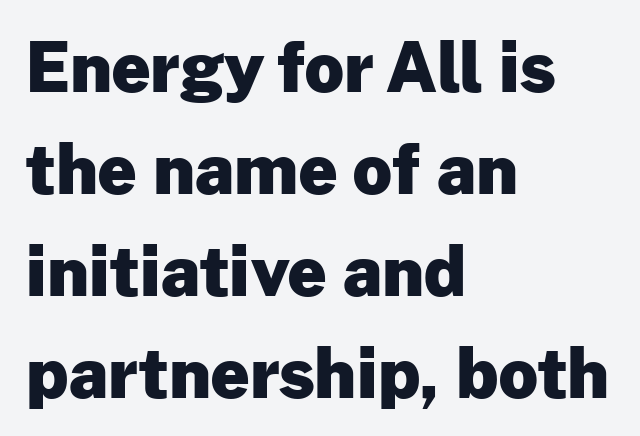
Q: Is the text bold? A: Yes.
Q: Is the text italic (slanted)? A: No, it is upright.
Q: Is the typeface a serif or a sans-serif typeface? A: Sans-serif.
Q: Is the text underlined? A: No.
Q: How is the paragraph aligned? A: Left-aligned.
Q: Is the spacing between letters normal or unusually wide? A: Normal.
Q: Is the spacing between lines tight, normal or loose? A: Normal.
Q: Width (condensed, normal, or wide)? A: Normal.
Q: Stroke contrast? A: Low.
Q: x-height? A: Medium.
Q: Monospaced? A: No.
